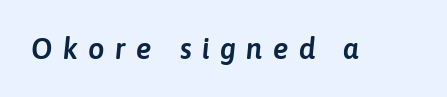
The image shows 29 px text type, italic (leaning right); set unusually wide letter spacing (+0.36 em), not underlined; low stroke contrast and a medium x-height.
